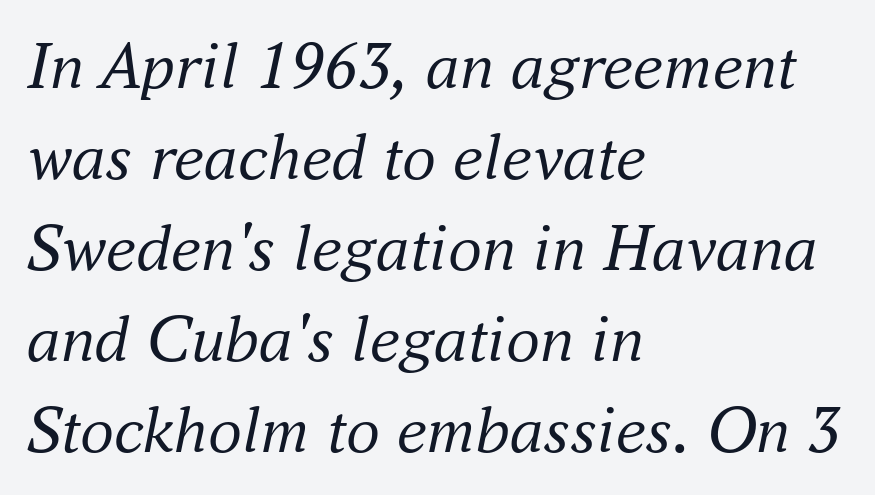
Q: Is the text bold? A: No.
Q: Is the text italic (slanted)? A: Yes, it leans right by about 16 degrees.
Q: Is the typeface a serif or a sans-serif typeface? A: Serif.
Q: Is the text underlined? A: No.
Q: How is the paragraph aligned? A: Left-aligned.
Q: Is the spacing between letters normal or unusually wide? A: Normal.
Q: Is the spacing between lines tight, normal or loose? A: Normal.
Q: Width (condensed, normal, or wide)? A: Normal.
Q: Stroke contrast? A: Medium.
Q: x-height? A: Small.
Q: Monospaced? A: No.
